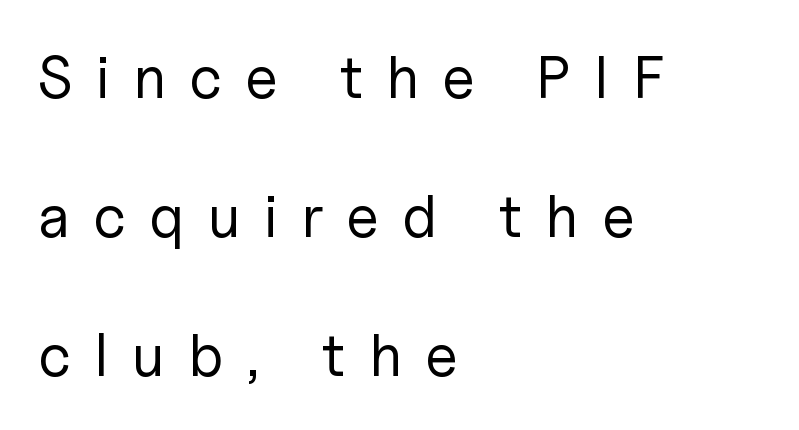
{"serif": "no", "italic": "no", "bold": "no", "weight": "regular", "width": "normal", "stroke_contrast": "low", "x_height": "medium", "monospaced": "no", "underline": "no", "align": "left", "line_spacing": "loose", "line_spacing_ratio": 2.32, "letter_spacing": "wide", "letter_spacing_em": 0.39, "glyph_px": 60}
